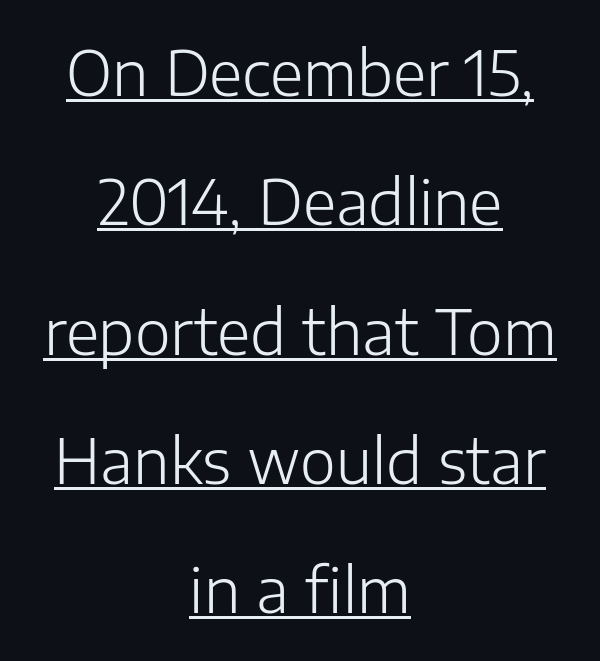
The type is set solid horizontally, with unmodified tracking. This sample has the flowing, uneven cadence of proportional lettering. Line spacing here is loose. No italicization has been applied; the sample stays upright. The face used here is a sans, in the tradition of grotesques and geometrics. The rendered words wear a rule along their underside.
